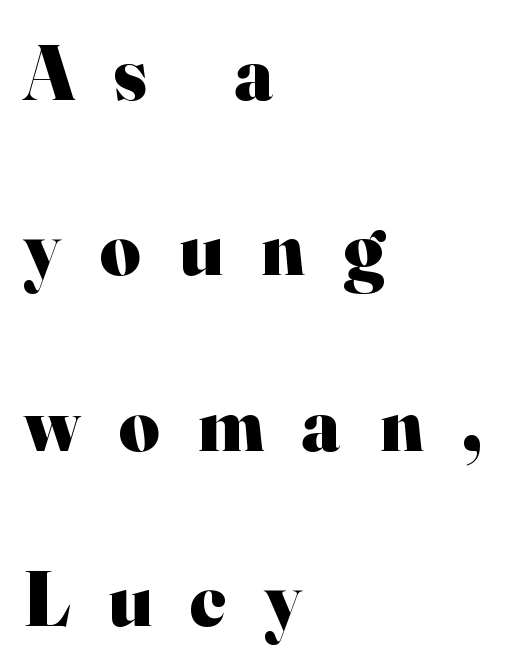
{"serif": "yes", "italic": "no", "bold": "yes", "weight": "heavy", "width": "normal", "stroke_contrast": "high", "x_height": "small", "monospaced": "no", "underline": "no", "align": "left", "line_spacing": "loose", "line_spacing_ratio": 2.25, "letter_spacing": "wide", "letter_spacing_em": 0.49, "glyph_px": 78}
